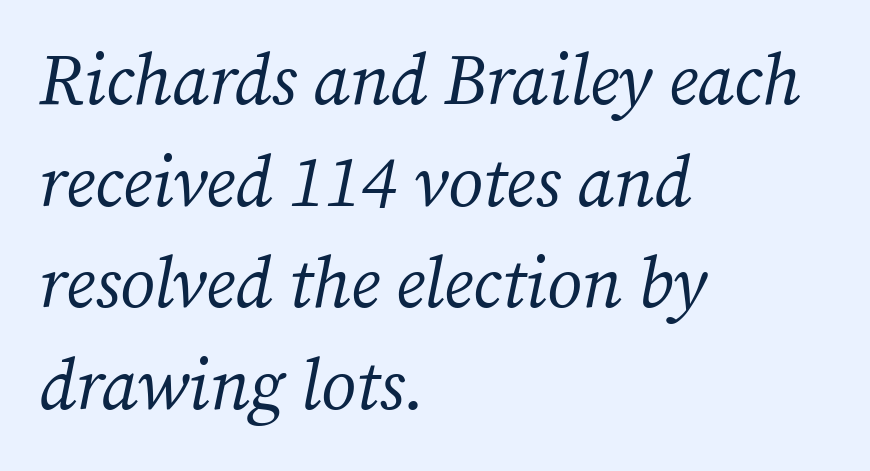
Q: Is the text bold? A: No.
Q: Is the text italic (slanted)? A: Yes, it leans right by about 12 degrees.
Q: Is the typeface a serif or a sans-serif typeface? A: Serif.
Q: Is the text underlined? A: No.
Q: How is the paragraph aligned? A: Left-aligned.
Q: Is the spacing between letters normal or unusually wide? A: Normal.
Q: Is the spacing between lines tight, normal or loose? A: Normal.
Q: Width (condensed, normal, or wide)? A: Normal.
Q: Stroke contrast? A: Medium.
Q: x-height? A: Medium.
Q: Monospaced? A: No.
